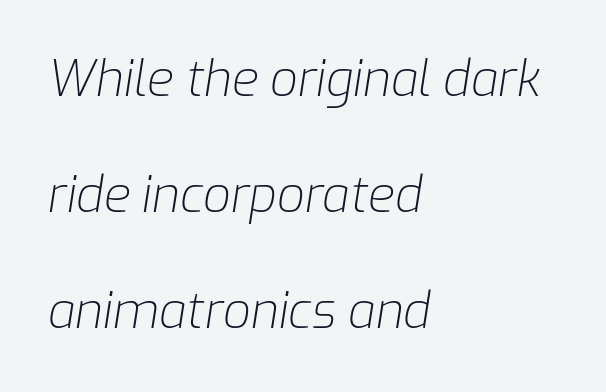
{"italic": "yes", "lean": "right", "slant_degrees": 9, "bold": "no", "weight": "light", "width": "normal", "stroke_contrast": "low", "x_height": "medium", "monospaced": "no", "underline": "no", "align": "left", "line_spacing": "loose", "line_spacing_ratio": 2.37, "letter_spacing": "normal", "letter_spacing_em": 0.0, "glyph_px": 49}
